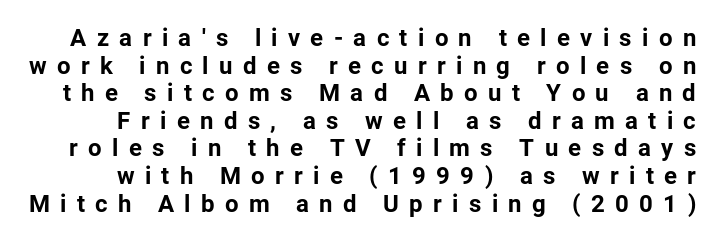
Q: Is the text bold? A: Yes.
Q: Is the text italic (slanted)? A: No, it is upright.
Q: Is the text underlined? A: No.
Q: Is the spacing between letters normal or unusually wide? A: Unusually wide.
Q: Is the spacing between lines tight, normal or loose? A: Tight.
